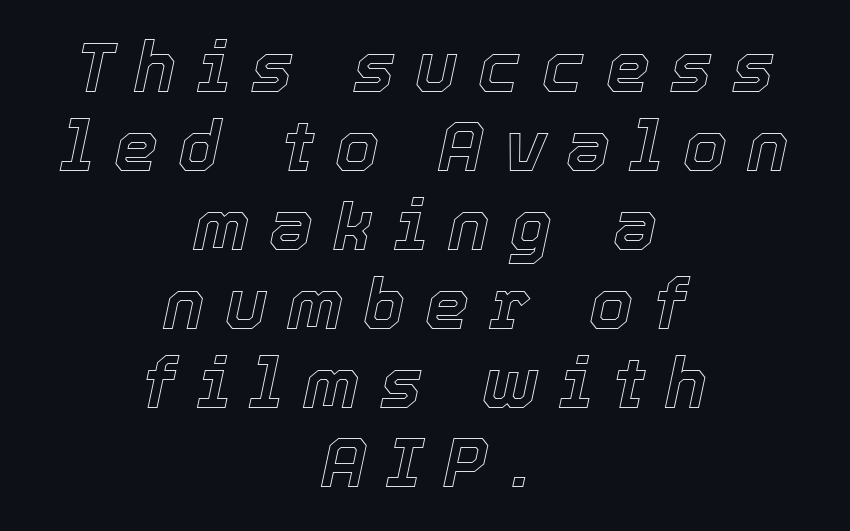
Q: Is the text italic (slanted)? A: Yes, it leans right by about 12 degrees.
Q: Is the text underlined? A: No.
Q: How is the paragraph aligned? A: Centered.
Q: Is the spacing between letters normal or unusually wide? A: Unusually wide.
Q: Is the spacing between lines tight, normal or loose? A: Tight.
Q: Width (condensed, normal, or wide)? A: Normal.
Q: x-height? A: Medium.
Q: Monospaced? A: No.
